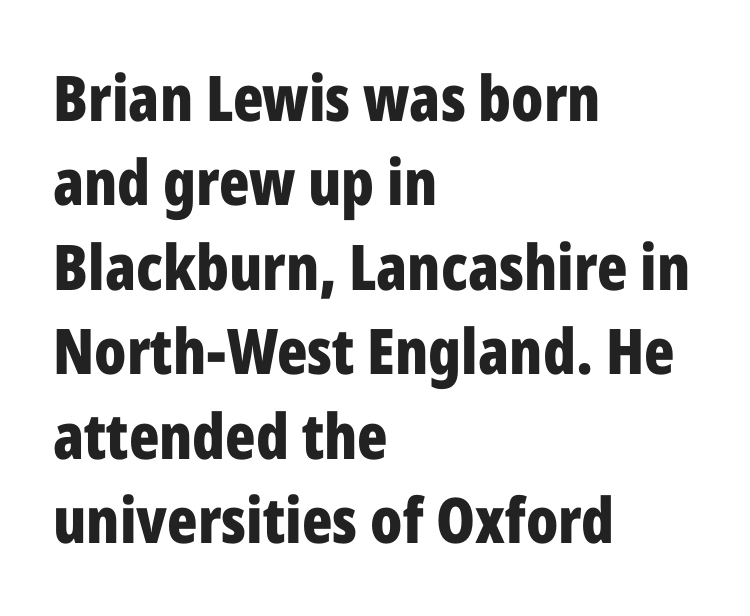
Q: Is the text bold? A: Yes.
Q: Is the text italic (slanted)? A: No, it is upright.
Q: Is the typeface a serif or a sans-serif typeface? A: Sans-serif.
Q: Is the text underlined? A: No.
Q: How is the paragraph aligned? A: Left-aligned.
Q: Is the spacing between letters normal or unusually wide? A: Normal.
Q: Is the spacing between lines tight, normal or loose? A: Normal.
Q: Width (condensed, normal, or wide)? A: Condensed.
Q: Stroke contrast? A: Low.
Q: x-height? A: Medium.
Q: Monospaced? A: No.
